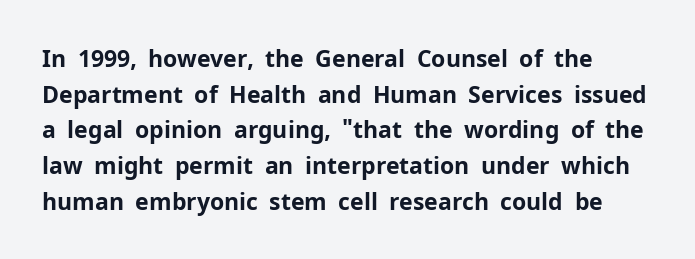
{"italic": "no", "bold": "yes", "underline": "no", "line_spacing": "normal", "line_spacing_ratio": 1.55, "letter_spacing": "normal", "letter_spacing_em": 0.0, "glyph_px": 23}
